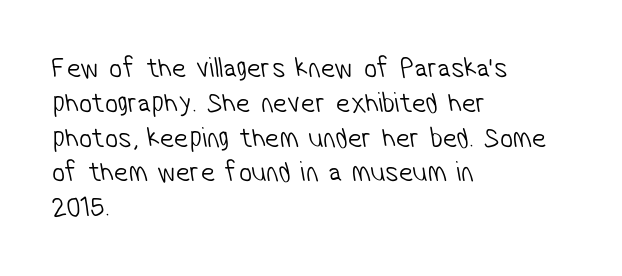
The image shows 29 px light, condensed sans-serif type; set left-aligned, line spacing 1.2x, normal letter spacing, not underlined; low stroke contrast and a medium x-height.
